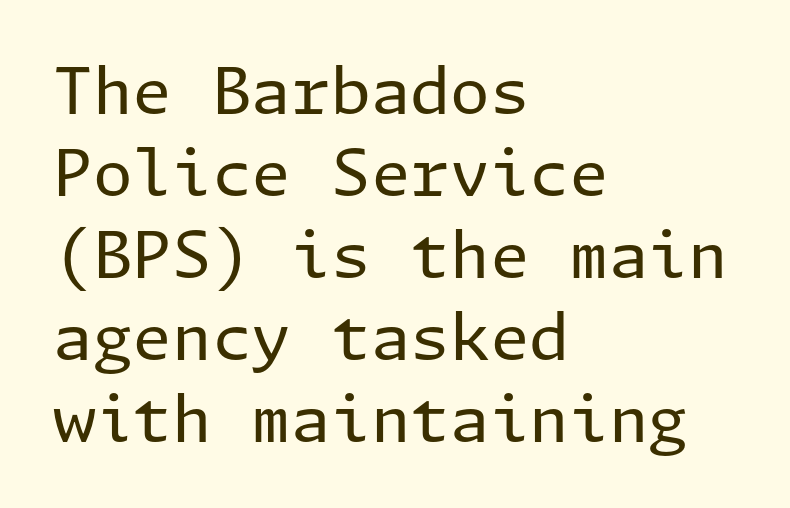
The image shows 64 px regular-weight sans-serif type, upright; set left-aligned, normal line spacing (1.28x), normal letter spacing, not underlined; low stroke contrast and a medium x-height.
